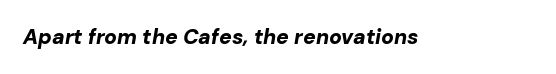
Q: Is the text bold? A: Yes.
Q: Is the text italic (slanted)? A: Yes, it leans right by about 10 degrees.
Q: Is the text underlined? A: No.
Q: Is the spacing between letters normal or unusually wide? A: Normal.
